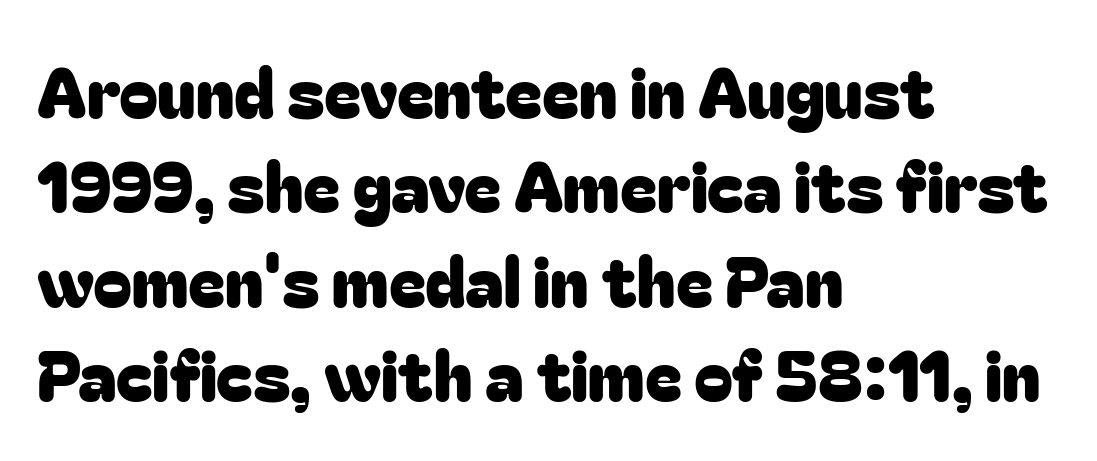
{"serif": "no", "italic": "no", "width": "normal", "stroke_contrast": "low", "x_height": "medium", "monospaced": "no", "underline": "no", "align": "left", "line_spacing": "normal", "line_spacing_ratio": 1.35, "letter_spacing": "normal", "letter_spacing_em": 0.0, "glyph_px": 70}
